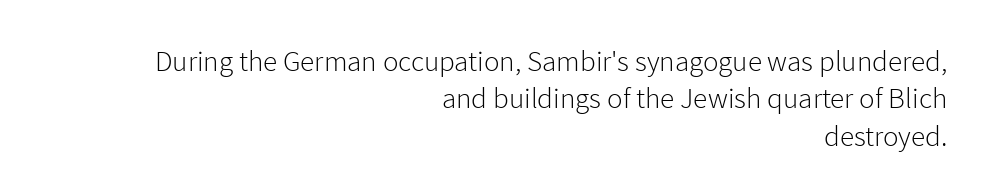
Q: Is the text bold? A: No.
Q: Is the text italic (slanted)? A: No, it is upright.
Q: Is the typeface a serif or a sans-serif typeface? A: Sans-serif.
Q: Is the text underlined? A: No.
Q: How is the paragraph aligned? A: Right-aligned.
Q: Is the spacing between letters normal or unusually wide? A: Normal.
Q: Is the spacing between lines tight, normal or loose? A: Normal.
Q: Width (condensed, normal, or wide)? A: Normal.
Q: Stroke contrast? A: Low.
Q: x-height? A: Medium.
Q: Monospaced? A: No.
